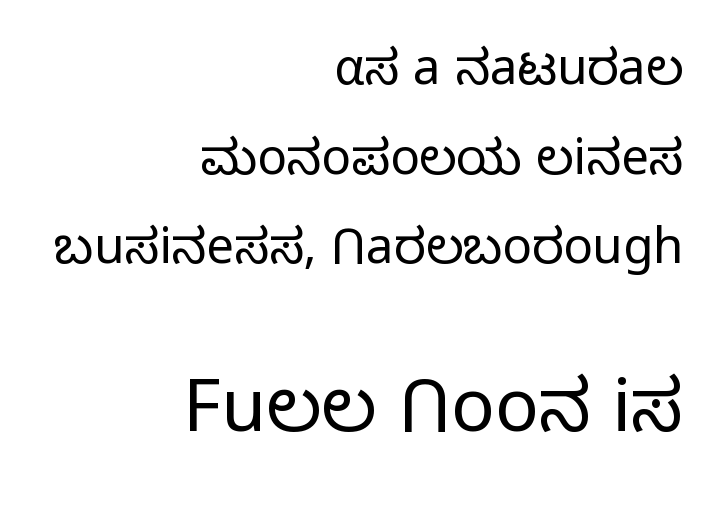
{"serif": "no", "italic": "no", "bold": "no", "weight": "light", "width": "normal", "stroke_contrast": "low", "x_height": "medium", "monospaced": "no", "underline": "no", "align": "right", "line_spacing_ratio": 1.83, "letter_spacing": "normal", "letter_spacing_em": 0.0, "larger_block": "second", "size_ratio": 1.49, "glyph_px": 73}
